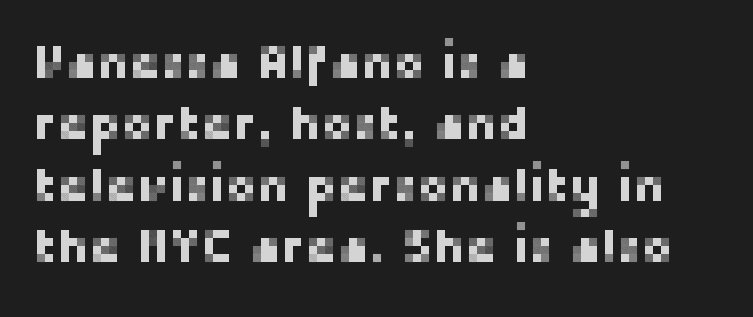
{"serif": "no", "italic": "no", "width": "normal", "stroke_contrast": "low", "x_height": "medium", "monospaced": "no", "underline": "no", "align": "left", "line_spacing": "normal", "line_spacing_ratio": 1.28, "letter_spacing": "normal", "letter_spacing_em": 0.0, "glyph_px": 48}
